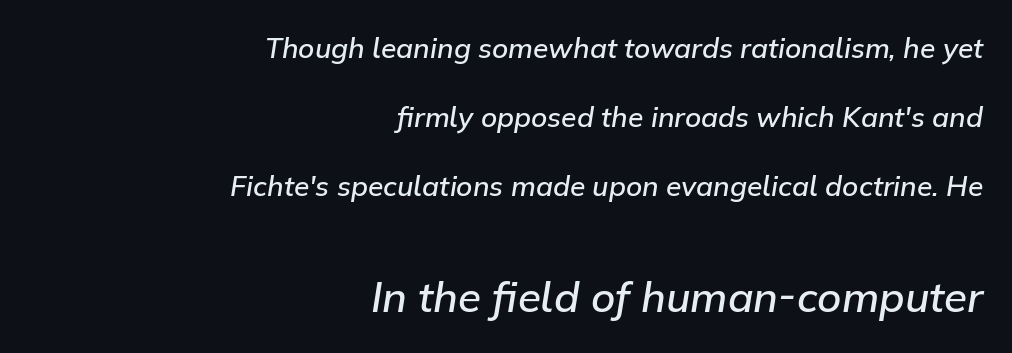
{"italic": "yes", "lean": "right", "slant_degrees": 9, "bold": "semi", "weight": "semibold", "width": "normal", "stroke_contrast": "low", "x_height": "medium", "monospaced": "no", "underline": "no", "align": "right", "line_spacing": "loose", "line_spacing_ratio": 2.46, "letter_spacing": "normal", "letter_spacing_em": 0.0, "larger_block": "second", "size_ratio": 1.5, "glyph_px": 42}
